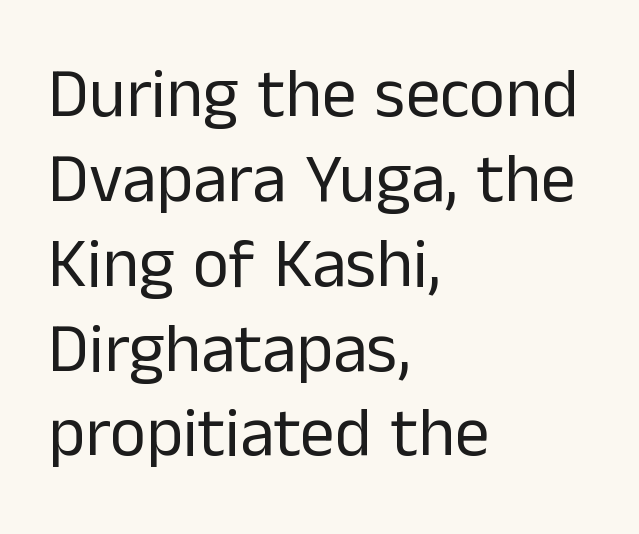
Q: Is the text bold? A: No.
Q: Is the text italic (slanted)? A: No, it is upright.
Q: Is the typeface a serif or a sans-serif typeface? A: Sans-serif.
Q: Is the text underlined? A: No.
Q: How is the paragraph aligned? A: Left-aligned.
Q: Is the spacing between letters normal or unusually wide? A: Normal.
Q: Width (condensed, normal, or wide)? A: Normal.
Q: Stroke contrast? A: Low.
Q: x-height? A: Medium.
Q: Monospaced? A: No.
